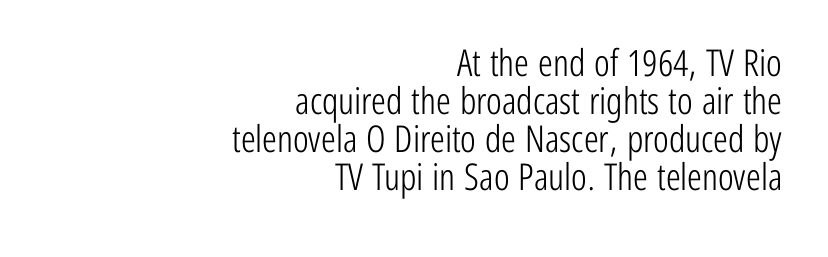
The image shows 37 px light, condensed sans-serif type, upright; set right-aligned, tight line spacing (1.03x), normal letter spacing, not underlined; low stroke contrast and a medium x-height.
